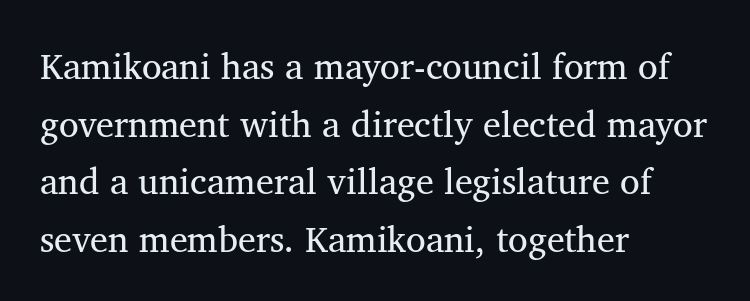
{"serif": "yes", "italic": "no", "bold": "no", "weight": "regular", "width": "normal", "stroke_contrast": "medium", "x_height": "medium", "monospaced": "no", "underline": "no", "align": "left", "line_spacing": "normal", "line_spacing_ratio": 1.6, "letter_spacing": "normal", "letter_spacing_em": 0.0, "glyph_px": 36}
